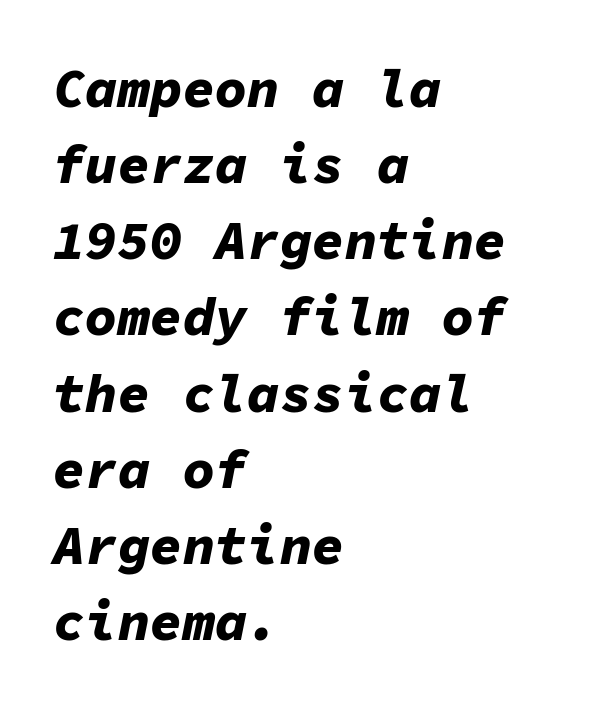
{"italic": "yes", "lean": "right", "slant_degrees": 11, "bold": "yes", "weight": "bold", "width": "normal", "stroke_contrast": "low", "x_height": "medium", "monospaced": "yes", "underline": "no", "align": "left", "line_spacing": "normal", "line_spacing_ratio": 1.41, "letter_spacing": "normal", "letter_spacing_em": 0.0, "glyph_px": 54}
